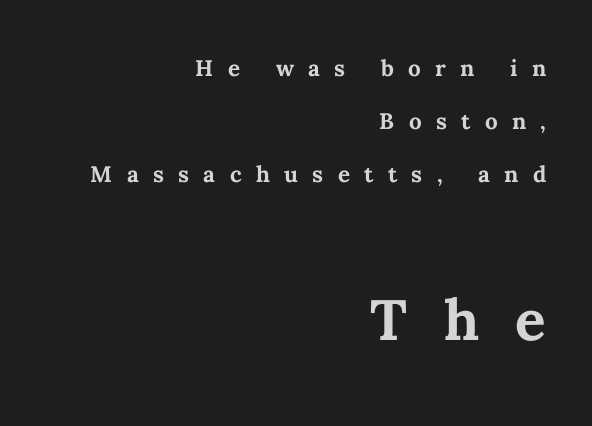
The image shows 76 px semibold type, upright; set right-aligned, line spacing 1.77x, unusually wide letter spacing (+0.48 em), not underlined; the second (bottom) block is 2.53x larger; medium stroke contrast and a medium x-height.
